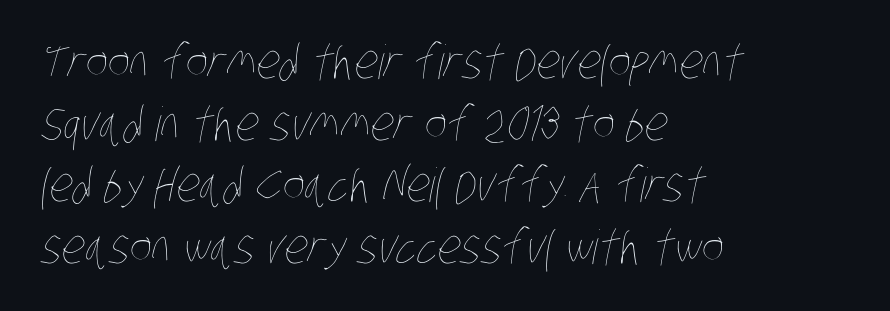
The image shows 47 px thin, condensed type; set left-aligned, normal line spacing (1.31x), normal letter spacing, not underlined; low stroke contrast and a large x-height.
